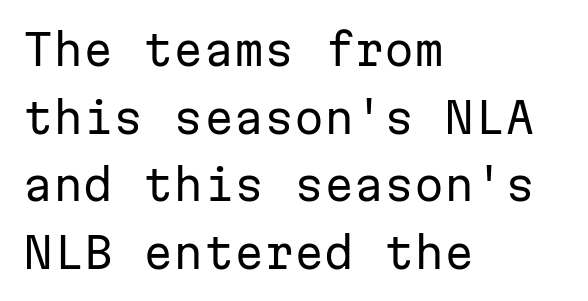
Q: Is the text bold? A: No.
Q: Is the text italic (slanted)? A: No, it is upright.
Q: Is the typeface a serif or a sans-serif typeface? A: Sans-serif.
Q: Is the text underlined? A: No.
Q: How is the paragraph aligned? A: Left-aligned.
Q: Is the spacing between letters normal or unusually wide? A: Normal.
Q: Is the spacing between lines tight, normal or loose? A: Normal.
Q: Width (condensed, normal, or wide)? A: Normal.
Q: Stroke contrast? A: Low.
Q: x-height? A: Medium.
Q: Monospaced? A: Yes.
